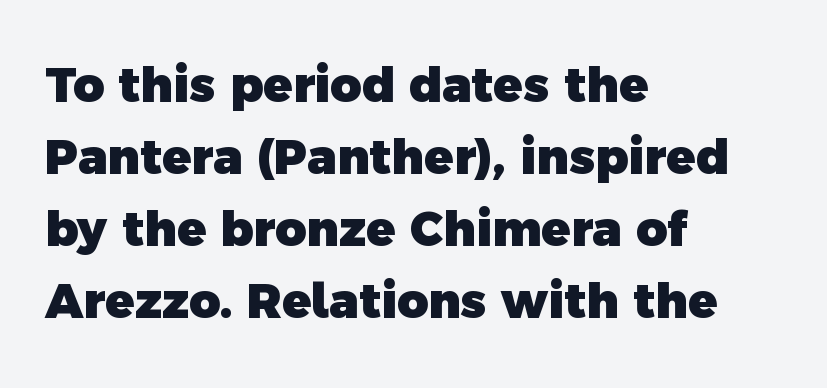
Looks like regular typesetting: each glyph gets only the width it needs. This rendering leaves character spacing at its baseline value. Line beginnings align vertically; line endings do not. Look at the bottom of the vertical strokes: they stop flat, with no serifs.
